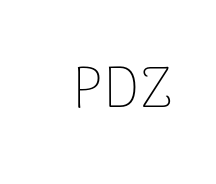
The image shows 58 px thin sans-serif type, upright; set normal letter spacing, not underlined; low stroke contrast and a medium x-height.
